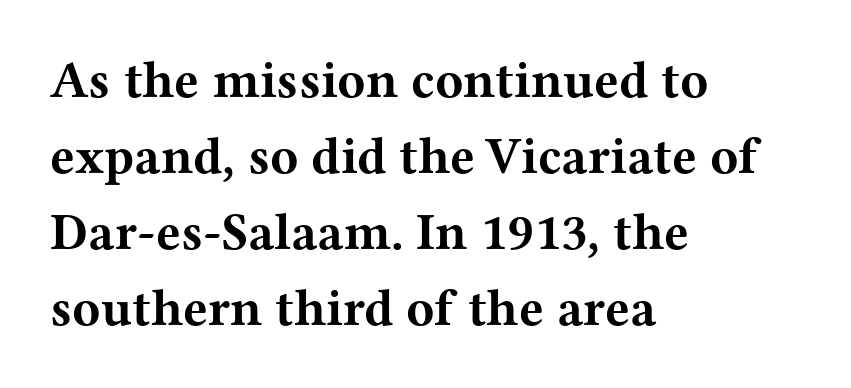
Q: Is the text bold? A: Yes.
Q: Is the text italic (slanted)? A: No, it is upright.
Q: Is the typeface a serif or a sans-serif typeface? A: Serif.
Q: Is the text underlined? A: No.
Q: How is the paragraph aligned? A: Left-aligned.
Q: Is the spacing between letters normal or unusually wide? A: Normal.
Q: Is the spacing between lines tight, normal or loose? A: Normal.
Q: Width (condensed, normal, or wide)? A: Wide.
Q: Stroke contrast? A: Medium.
Q: x-height? A: Medium.
Q: Monospaced? A: No.
